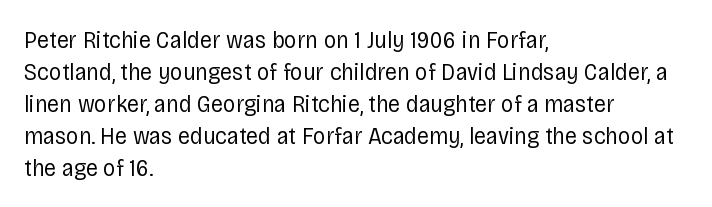
Glance below the letters and you will spot only blank space. The weight tops out at a normal text grade. Teacher's note: observe the even left margin — that is flush-left alignment. Interline gaps are of average width in this sample. In terms of posture, this sample is upright.
